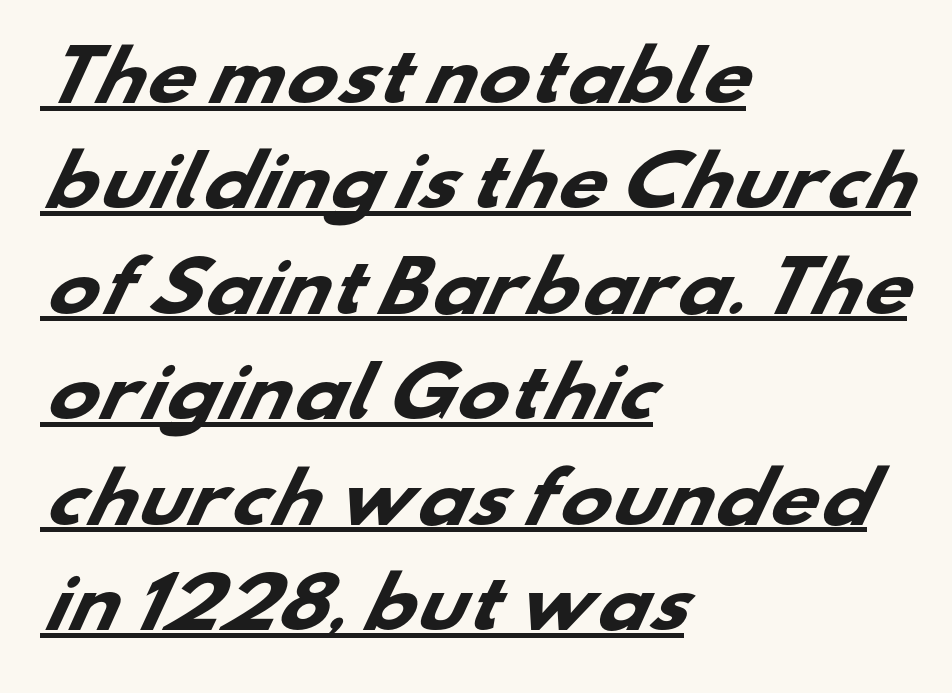
Typographically, this falls in the sans-serif category. Like a heading marked for emphasis, these lines bear an underscore. Do the characters align in a grid? No, the font is proportional. Nobody touched the tracking dial on this one. Reading down the column, the eye jumps a familiar distance to each next line.
